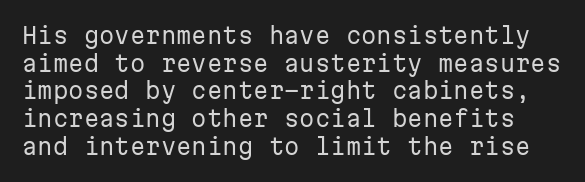
Q: Is the text bold? A: No.
Q: Is the text italic (slanted)? A: No, it is upright.
Q: Is the text underlined? A: No.
Q: Is the spacing between letters normal or unusually wide? A: Normal.
Q: Is the spacing between lines tight, normal or loose? A: Normal.
